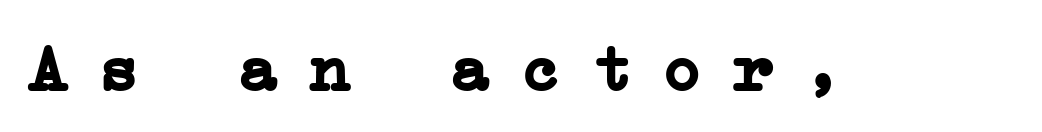
{"serif": "yes", "italic": "no", "bold": "yes", "weight": "semibold", "width": "normal", "stroke_contrast": "low", "x_height": "medium", "underline": "no", "letter_spacing": "wide", "letter_spacing_em": 0.45, "glyph_px": 67}
